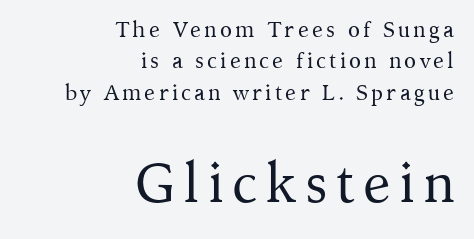
Q: Is the text bold? A: No.
Q: Is the text italic (slanted)? A: No, it is upright.
Q: Is the typeface a serif or a sans-serif typeface? A: Serif.
Q: Is the text underlined? A: No.
Q: How is the paragraph aligned? A: Right-aligned.
Q: Is the spacing between lines tight, normal or loose? A: Normal.
Q: Which block of text is set in a larger size, the first (top) or the second (bottom)? A: The second (bottom) one.
Q: Width (condensed, normal, or wide)? A: Normal.
Q: Stroke contrast? A: Medium.
Q: x-height? A: Medium.
Q: Monospaced? A: No.
